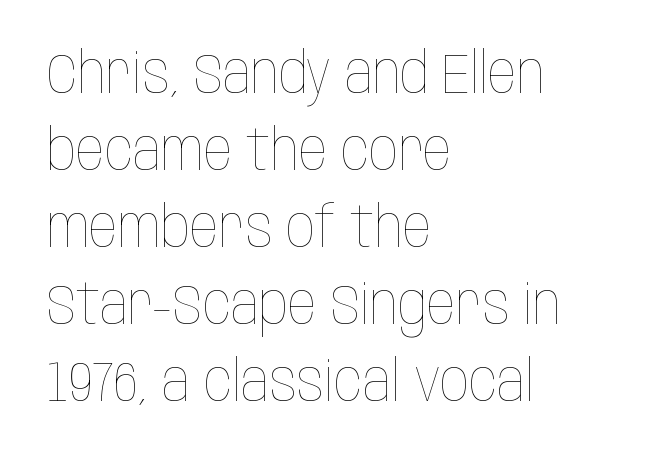
{"italic": "no", "bold": "no", "weight": "thin", "width": "condensed", "stroke_contrast": "low", "x_height": "large", "monospaced": "no", "underline": "no", "align": "left", "line_spacing": "normal", "line_spacing_ratio": 1.35, "letter_spacing": "normal", "letter_spacing_em": 0.0, "glyph_px": 57}
